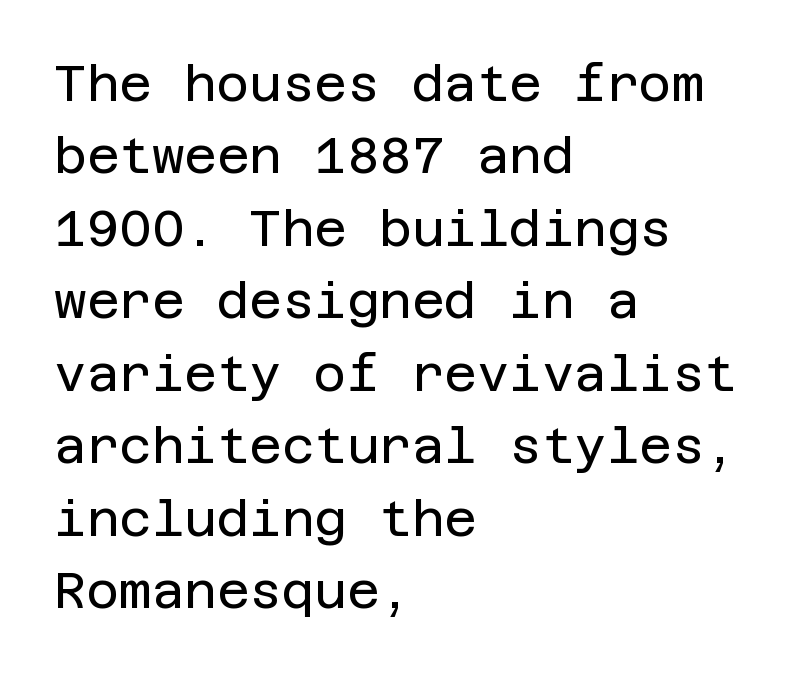
Is this a heavy cut? Hardly; it is regular or lighter. In terms of posture, this sample is upright. Teacher's note: observe the even left margin — that is flush-left alignment. Look at the tracking — it's just the regular setting, nothing added. These lines sit exactly where default settings would place them.
